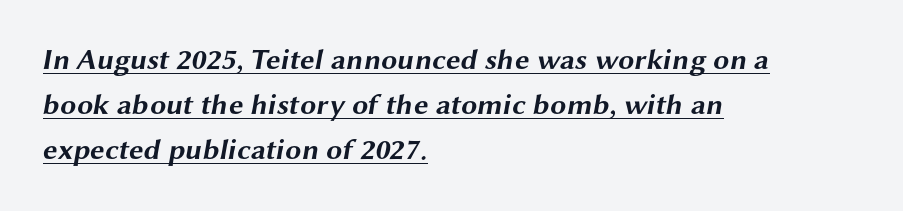
{"serif": "no", "bold": "yes", "weight": "bold", "width": "wide", "stroke_contrast": "medium", "x_height": "medium", "monospaced": "no", "underline": "yes", "align": "left", "line_spacing": "normal", "line_spacing_ratio": 1.56, "letter_spacing": "normal", "letter_spacing_em": 0.0, "glyph_px": 29}
